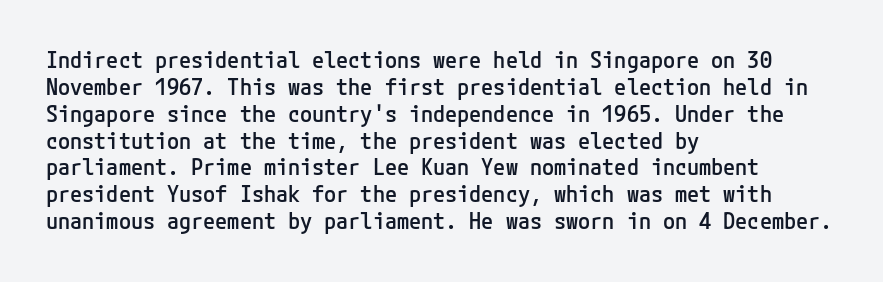
Letters rest on an invisible, unmarked baseline. Notice how the stems are strictly vertical — no italics here. In terms of letterspacing, this is plain default setting. This is moderately heavy type, rendered in semibold. Reading down the block, your eye returns to a fixed left position each line.
